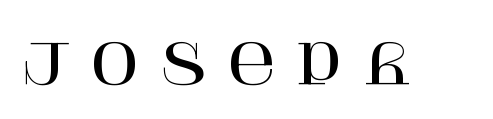
{"serif": "yes", "italic": "no", "width": "normal", "stroke_contrast": "high", "x_height": "large", "underline": "no", "letter_spacing": "wide", "letter_spacing_em": 0.31, "glyph_px": 55}
